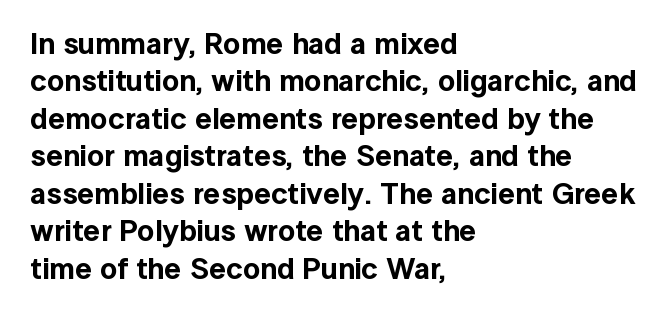
The image shows 30 px sans-serif type, upright; set left-aligned, normal line spacing (1.25x), normal letter spacing, not underlined; a medium x-height.
